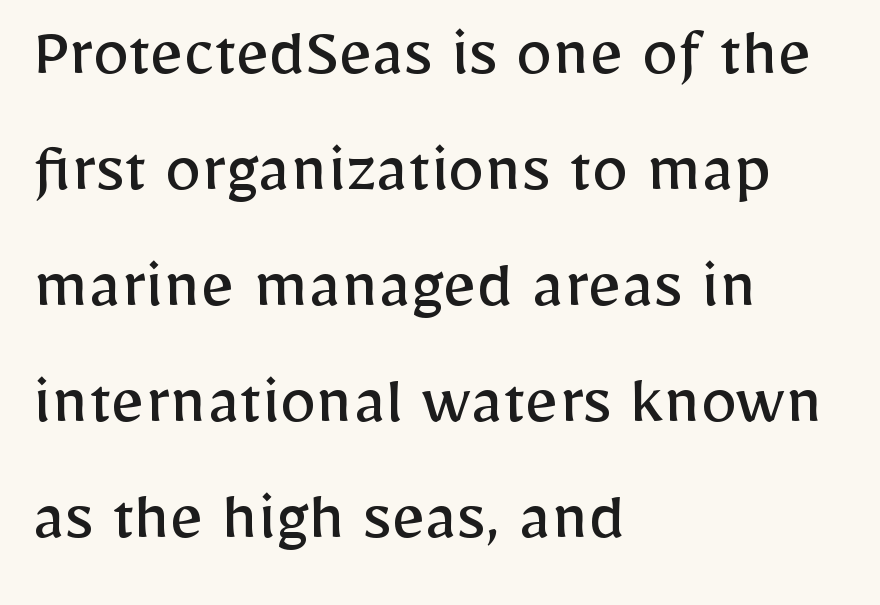
{"serif": "no", "italic": "no", "bold": "no", "weight": "regular", "width": "normal", "stroke_contrast": "low", "x_height": "medium", "monospaced": "no", "underline": "no", "align": "left", "line_spacing": "normal", "line_spacing_ratio": 1.59, "letter_spacing": "normal", "letter_spacing_em": 0.0, "glyph_px": 73}
